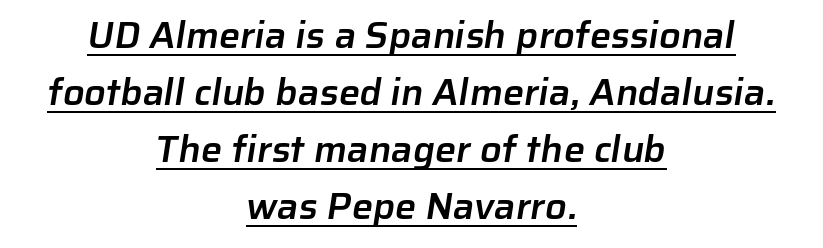
Q: Is the text bold? A: Semi-bold.
Q: Is the typeface a serif or a sans-serif typeface? A: Sans-serif.
Q: Is the text underlined? A: Yes.
Q: How is the paragraph aligned? A: Centered.
Q: Is the spacing between letters normal or unusually wide? A: Normal.
Q: Is the spacing between lines tight, normal or loose? A: Normal.
Q: Width (condensed, normal, or wide)? A: Normal.
Q: Stroke contrast? A: Low.
Q: x-height? A: Medium.
Q: Monospaced? A: No.
